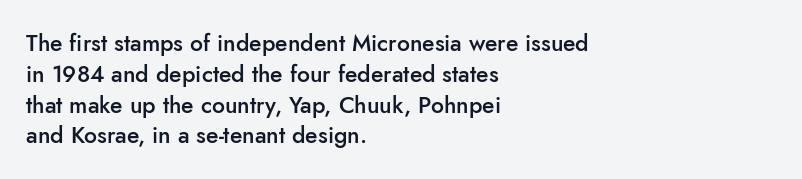
Q: Is the text bold? A: Semi-bold.
Q: Is the text italic (slanted)? A: No, it is upright.
Q: Is the text underlined? A: No.
Q: How is the paragraph aligned? A: Left-aligned.
Q: Is the spacing between letters normal or unusually wide? A: Normal.
Q: Is the spacing between lines tight, normal or loose? A: Normal.
